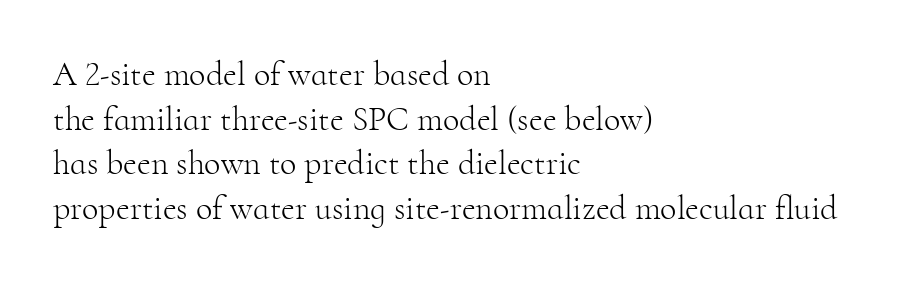
{"serif": "yes", "italic": "no", "bold": "no", "weight": "light", "width": "normal", "stroke_contrast": "high", "x_height": "small", "monospaced": "no", "underline": "no", "align": "left", "line_spacing": "normal", "line_spacing_ratio": 1.31, "letter_spacing": "normal", "letter_spacing_em": 0.0, "glyph_px": 34}
